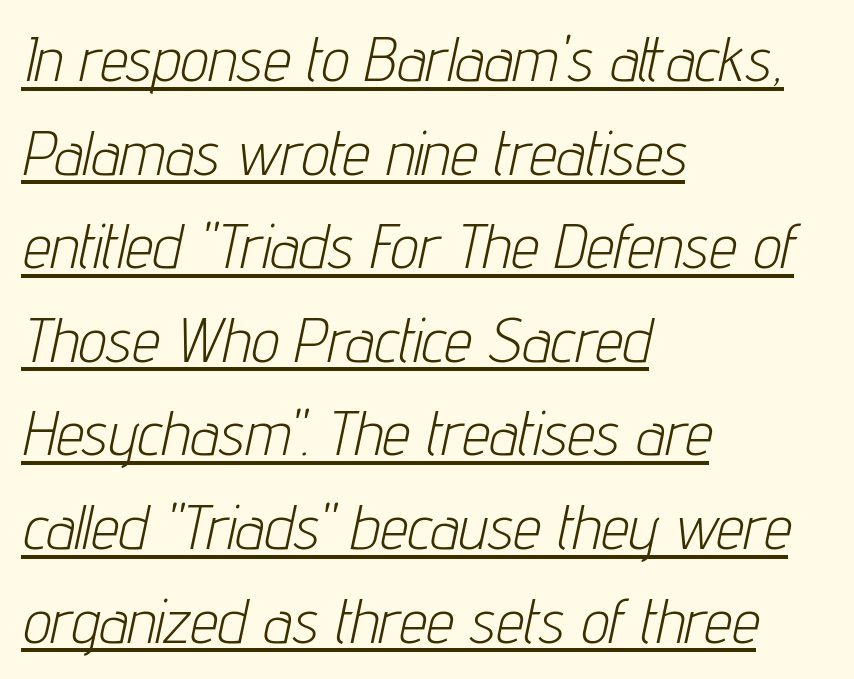
Looks like regular typesetting: each glyph gets only the width it needs. The leading is moderate, giving the passage an even texture. The passage shown leans; its letterforms are oblique. Layout note: lines flush left. Check the space under the baseline: a stroke is drawn there. This sample uses plain, unmodified letter spacing.
